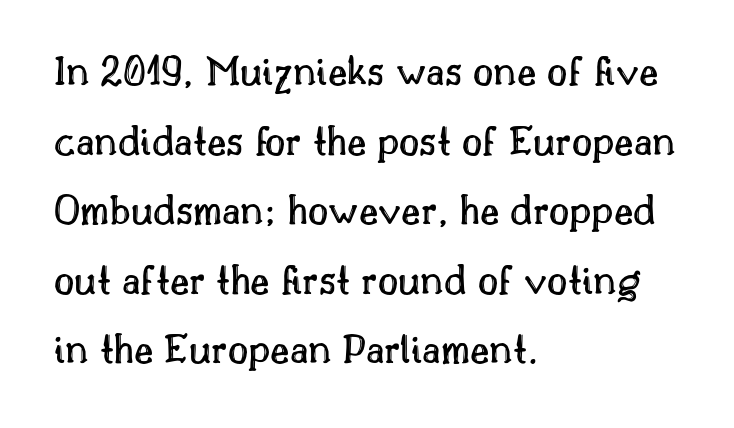
The image shows 44 px text type, upright; set left-aligned, normal line spacing (1.58x), normal letter spacing, not underlined; a small x-height.
